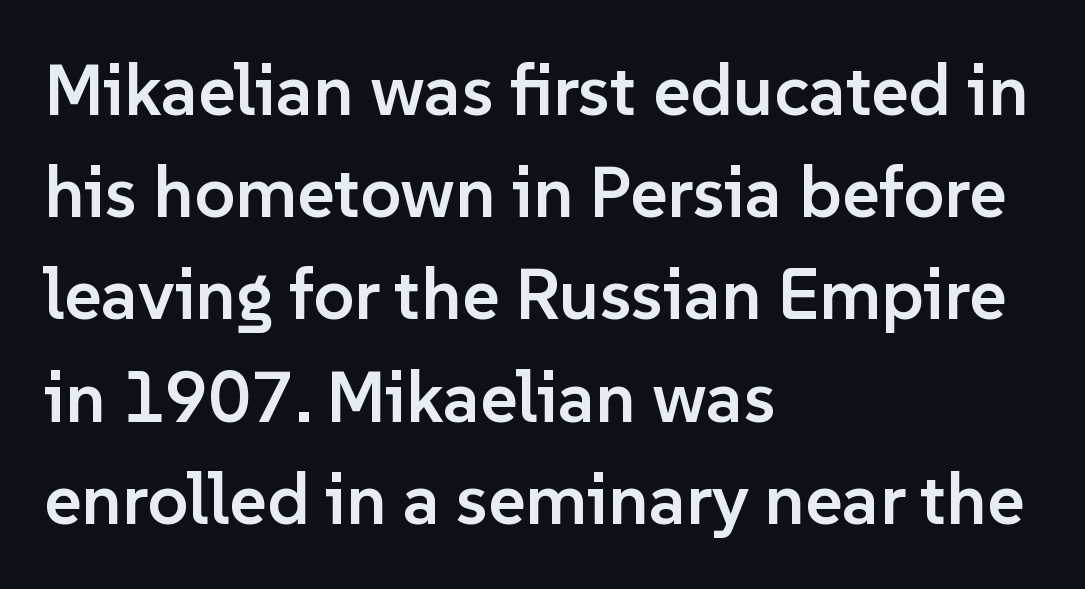
The rendering shows plain stroke endings on the letterforms — a sans-serif design. You could not count columns in this text — the font is proportionally spaced. On the weight axis this lands at semibold, roughly 600. Posture: vertical. You could call the tracking neutral — neither tight nor loose.
